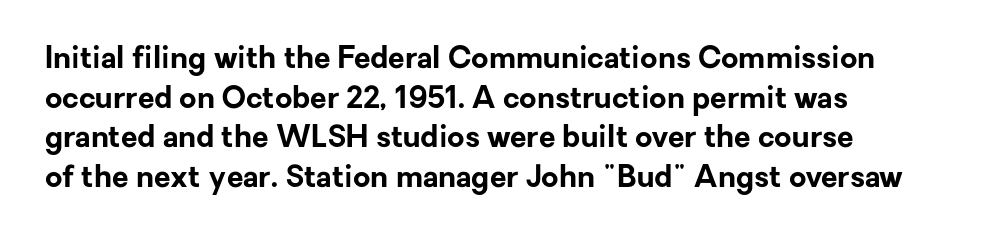
{"serif": "no", "italic": "no", "bold": "yes", "weight": "bold", "width": "normal", "stroke_contrast": "low", "x_height": "medium", "monospaced": "no", "underline": "no", "align": "left", "line_spacing": "normal", "line_spacing_ratio": 1.32, "letter_spacing": "normal", "letter_spacing_em": 0.0, "glyph_px": 30}
